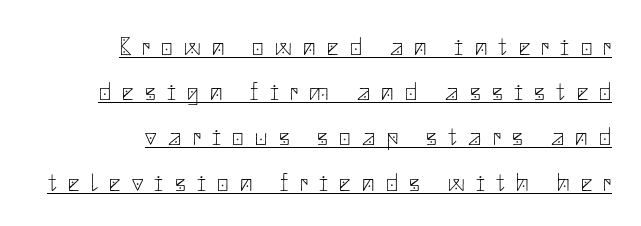
Compared with typical body copy, the letter spacing here is much looser. Horizontally, the lines are justified to the trailing edge only. These lines were composed using upright roman letters. This rendering features underlined lettering. On a weight scale, this lands at 450 or below.
